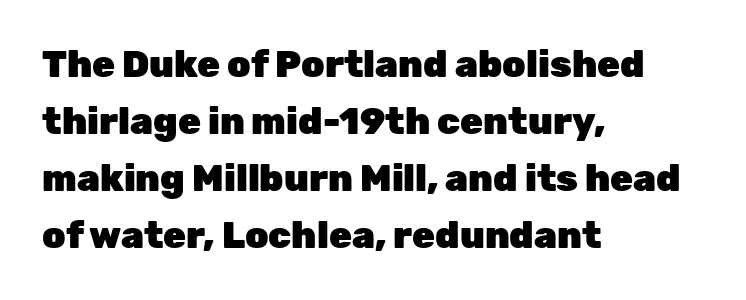
{"serif": "no", "italic": "no", "bold": "yes", "weight": "heavy", "width": "normal", "stroke_contrast": "low", "x_height": "medium", "monospaced": "no", "underline": "no", "align": "left", "line_spacing": "normal", "line_spacing_ratio": 1.54, "letter_spacing": "normal", "letter_spacing_em": 0.0, "glyph_px": 37}
